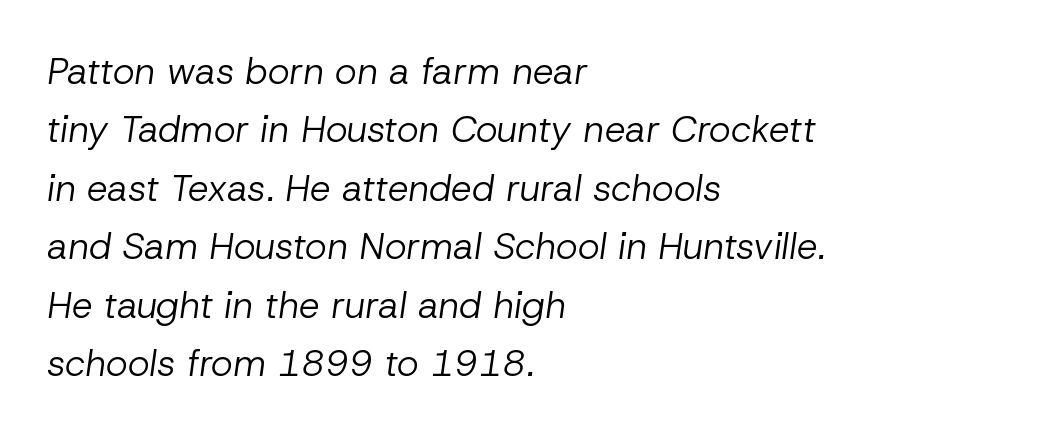
Q: Is the text bold? A: No.
Q: Is the text italic (slanted)? A: Yes, it leans right by about 8 degrees.
Q: Is the text underlined? A: No.
Q: How is the paragraph aligned? A: Left-aligned.
Q: Is the spacing between letters normal or unusually wide? A: Normal.
Q: Is the spacing between lines tight, normal or loose? A: Normal.
Q: Width (condensed, normal, or wide)? A: Normal.
Q: Stroke contrast? A: Low.
Q: x-height? A: Medium.
Q: Monospaced? A: No.
